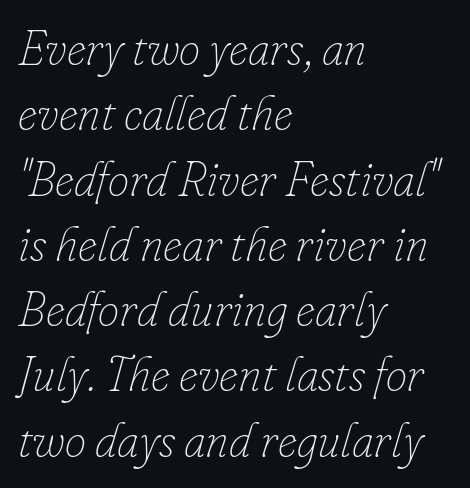
Any mark beneath the type? The region is blank. Each line starts at the same left margin while the right side varies. The vertical gap from one line to the next is medium. A typesetter would mark this as italic. Proportional: the letters do not fall into vertical columns. Characters follow at the spacing the type designer built in.
